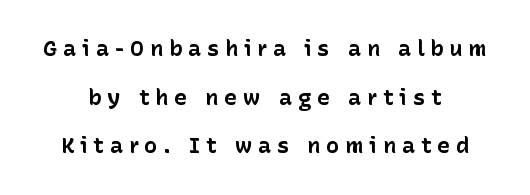
The image shows 22 px bold type, upright; set centered, loose line spacing (2.21x), unusually wide letter spacing (+0.26 em), not underlined.
